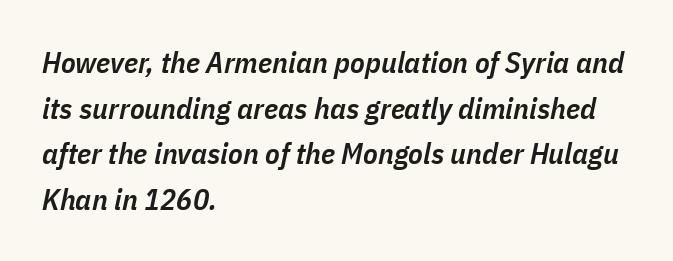
Q: Is the text bold? A: Semi-bold.
Q: Is the text italic (slanted)? A: Yes, it leans right by about 11 degrees.
Q: Is the text underlined? A: No.
Q: How is the paragraph aligned? A: Left-aligned.
Q: Is the spacing between letters normal or unusually wide? A: Normal.
Q: Is the spacing between lines tight, normal or loose? A: Normal.
Q: Width (condensed, normal, or wide)? A: Condensed.
Q: Stroke contrast? A: Low.
Q: x-height? A: Medium.
Q: Monospaced? A: No.
